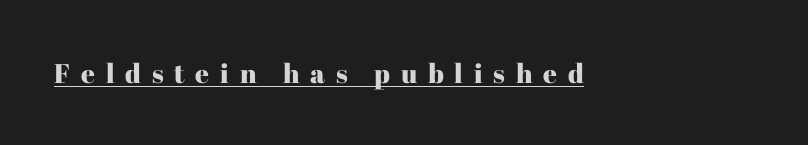
{"italic": "no", "underline": "yes", "letter_spacing": "wide", "letter_spacing_em": 0.4, "glyph_px": 27}
